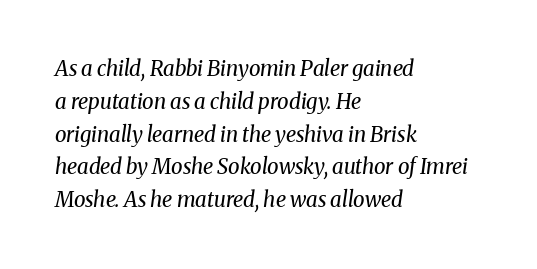
{"italic": "yes", "lean": "right", "slant_degrees": 8, "bold": "no", "underline": "no", "align": "left", "line_spacing": "normal", "line_spacing_ratio": 1.56, "letter_spacing": "normal", "letter_spacing_em": 0.0, "glyph_px": 21}
